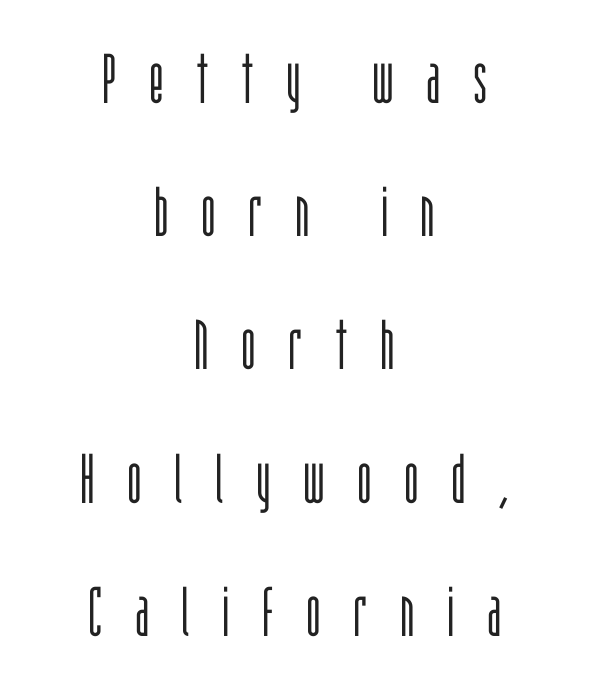
Notice the wide empty band between every row — that's loose leading. The lettering holds an erect, upright posture throughout. Layout note: lines centered. Examine the stroke ends and you'll find no serifs. Is the stroke heavy? The answer is a plain regular-or-lighter. The letterforms stand isolated, each surrounded by extra space.
